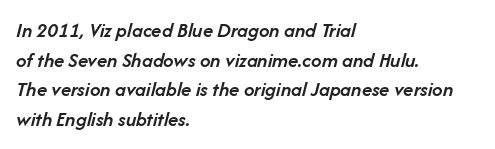
The image shows 21 px text type, italic (leaning right); set left-aligned, normal line spacing (1.41x), normal letter spacing, not underlined.
